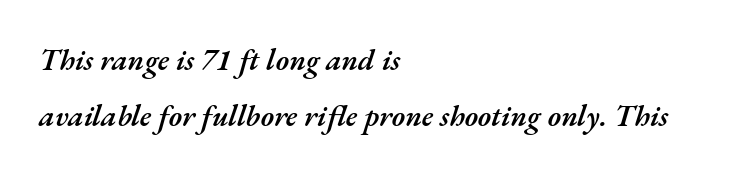
Rendered with sloped, italic letterforms. Descender tails drop into unmarked territory. This sample is left-justified, so line endings fall wherever the words run out. The letterforms sit shoulder to shoulder at normal distance. Emphasis by weight is partial: semibold.
